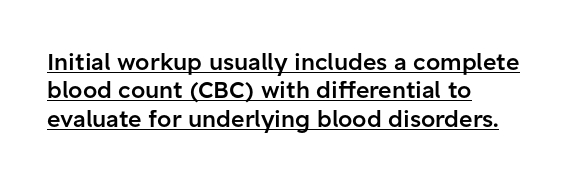
{"italic": "no", "bold": "semi", "underline": "yes", "align": "left", "line_spacing_ratio": 1.23, "letter_spacing": "normal", "letter_spacing_em": 0.0, "glyph_px": 23}
